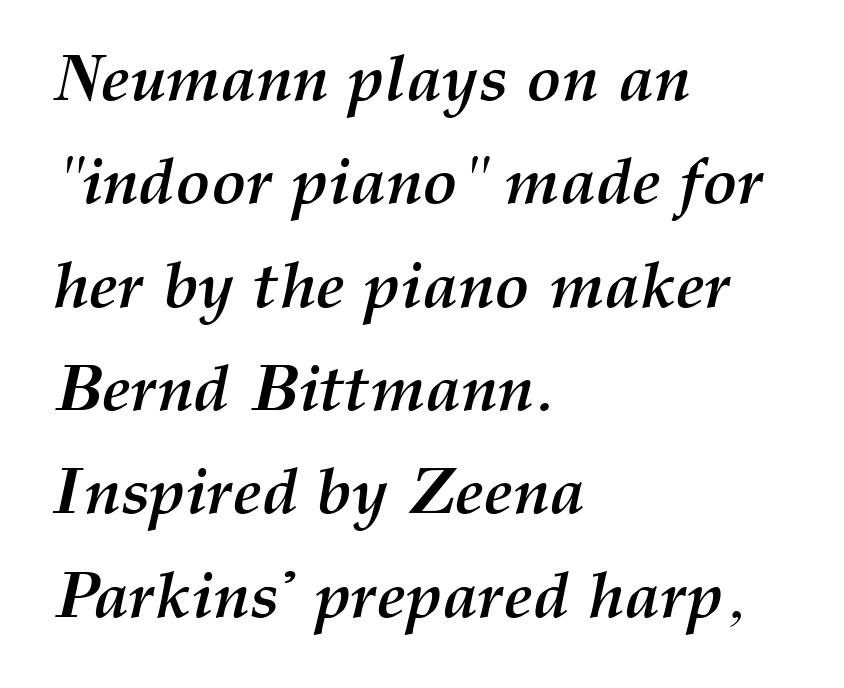
{"italic": "yes", "lean": "right", "slant_degrees": 12, "bold": "yes", "weight": "semibold", "width": "normal", "stroke_contrast": "medium", "x_height": "medium", "monospaced": "no", "underline": "no", "align": "left", "line_spacing": "normal", "line_spacing_ratio": 1.59, "letter_spacing": "normal", "letter_spacing_em": 0.0, "glyph_px": 65}
